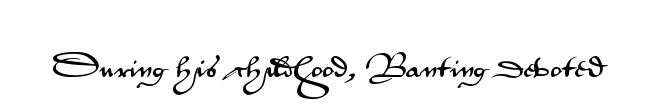
Observe the ordinary spacing: letters are neighbours, not strangers. Underline: absent.
